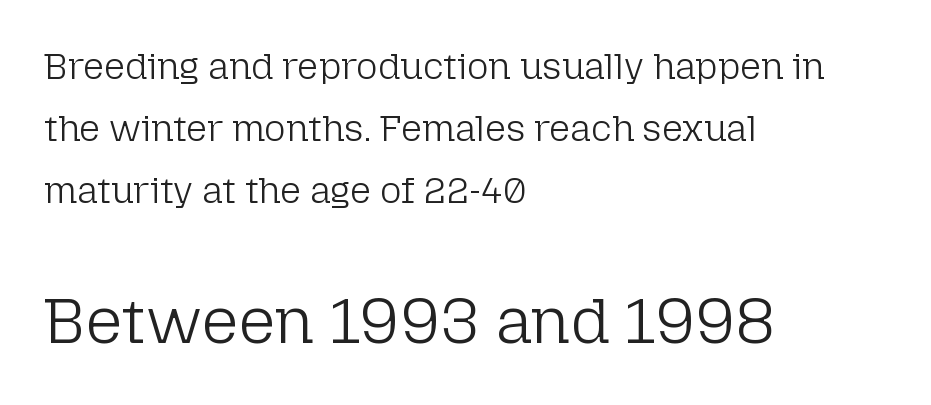
In CSS terms this would be text-align: left. Baseline-to-baseline distance is the conventional proportion of letter height. The string is rendered with underlining switched off. Nothing heavy about these letters — not bold at all.
